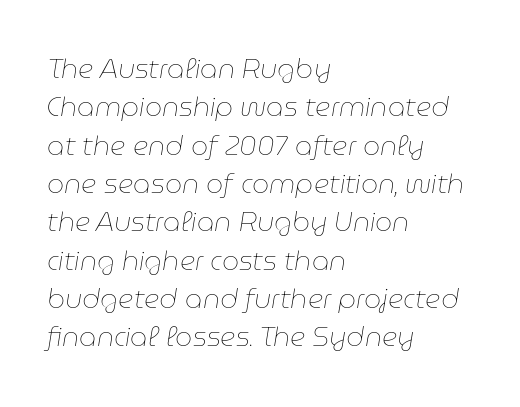
The image shows 27 px text type, italic (leaning right); set left-aligned, normal line spacing (1.42x), normal letter spacing, not underlined.
